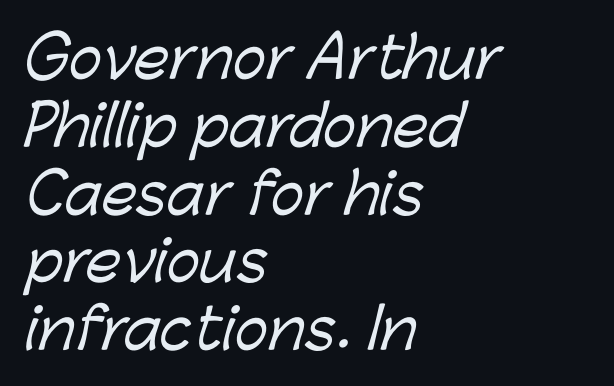
{"serif": "no", "width": "normal", "stroke_contrast": "low", "x_height": "medium", "monospaced": "no", "underline": "no", "align": "left", "line_spacing_ratio": 1.21, "letter_spacing": "normal", "letter_spacing_em": 0.0, "glyph_px": 56}
